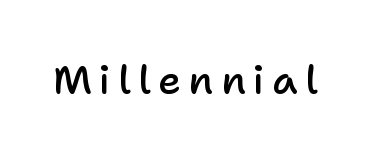
{"serif": "no", "italic": "no", "bold": "semi", "weight": "semibold", "width": "normal", "stroke_contrast": "low", "x_height": "medium", "monospaced": "no", "underline": "no", "glyph_px": 40}
